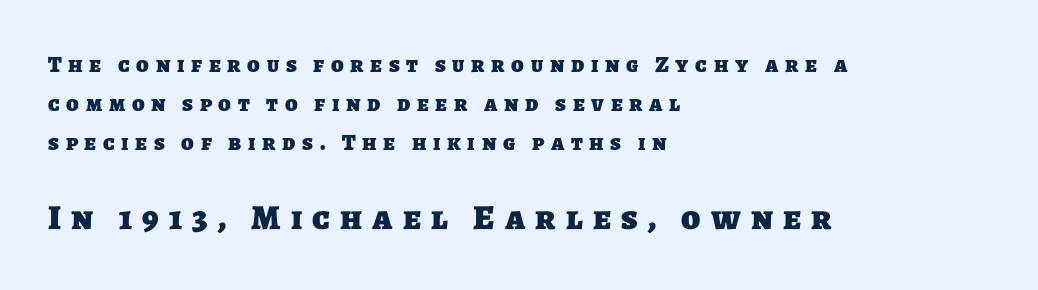
Between one letter and the next there's a generous, obvious gap. Descenders hang freely into open space. Students, observe: this is what conventionally led text looks like. This layout puts the modest block above and the oversized block below. I'd call this a sans setting — the letters go barefoot.
